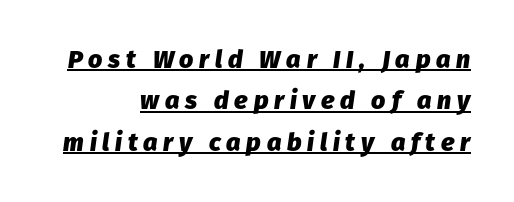
The block of text has a typical density, with ordinary space between rows. Yep, that's italic — everything's leaning. The words here are underlined. These lines stack with their right ends in a neat column.
